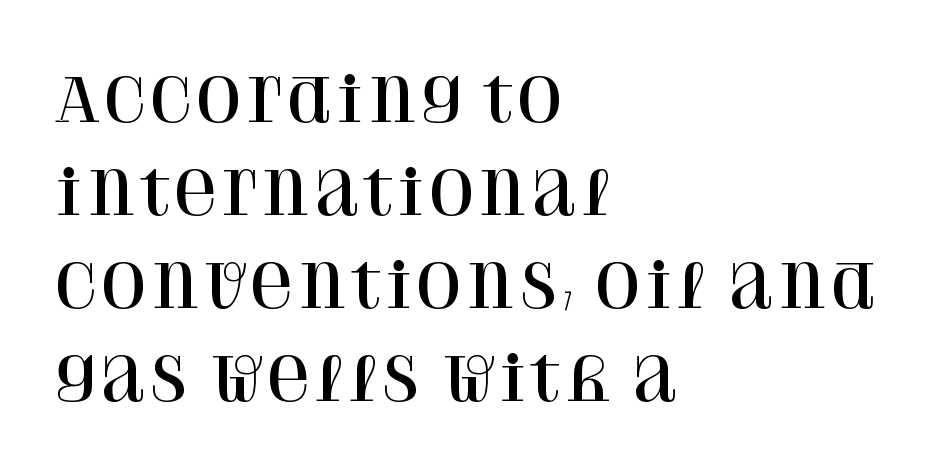
Q: Is the text italic (slanted)? A: No, it is upright.
Q: Is the typeface a serif or a sans-serif typeface? A: Serif.
Q: Is the text underlined? A: No.
Q: How is the paragraph aligned? A: Left-aligned.
Q: Is the spacing between letters normal or unusually wide? A: Normal.
Q: Is the spacing between lines tight, normal or loose? A: Normal.
Q: Width (condensed, normal, or wide)? A: Normal.
Q: Stroke contrast? A: High.
Q: x-height? A: Large.
Q: Monospaced? A: No.
